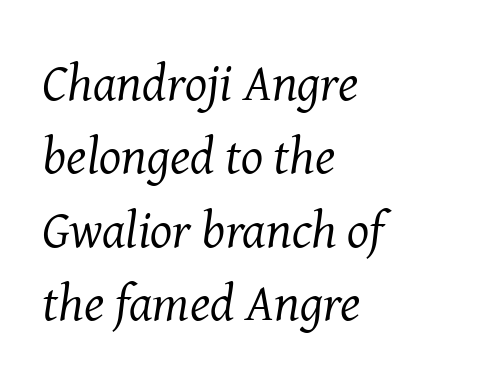
{"serif": "yes", "italic": "yes", "lean": "right", "slant_degrees": 8, "bold": "no", "weight": "regular", "width": "normal", "stroke_contrast": "medium", "x_height": "medium", "monospaced": "no", "underline": "no", "align": "left", "line_spacing": "normal", "line_spacing_ratio": 1.41, "letter_spacing": "normal", "letter_spacing_em": 0.0, "glyph_px": 52}
